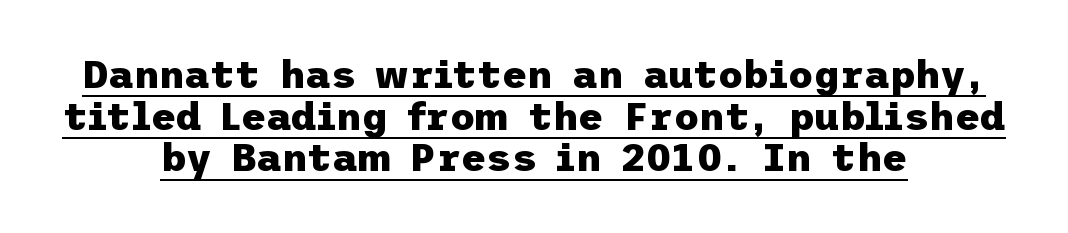
The image shows 39 px heavy sans-serif type, upright; set centered, tight line spacing (1.07x), normal letter spacing, underlined; low stroke contrast and a medium x-height.
